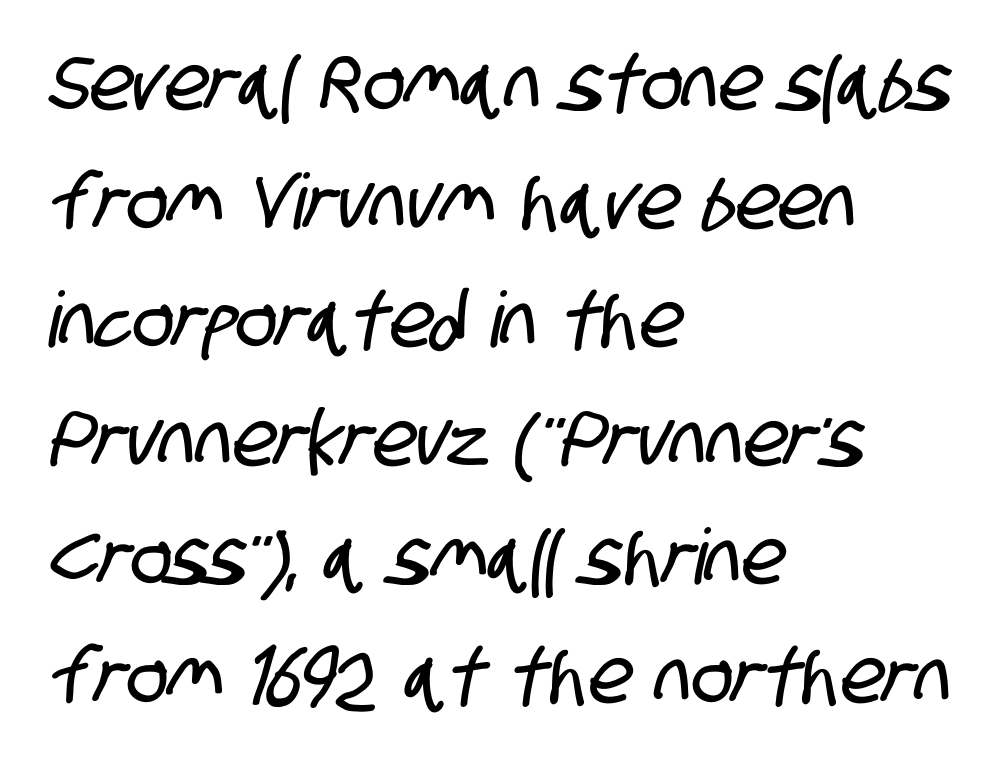
{"serif": "no", "width": "condensed", "stroke_contrast": "low", "x_height": "large", "monospaced": "no", "underline": "no", "align": "left", "line_spacing": "normal", "line_spacing_ratio": 1.54, "letter_spacing": "normal", "letter_spacing_em": 0.0, "glyph_px": 77}
